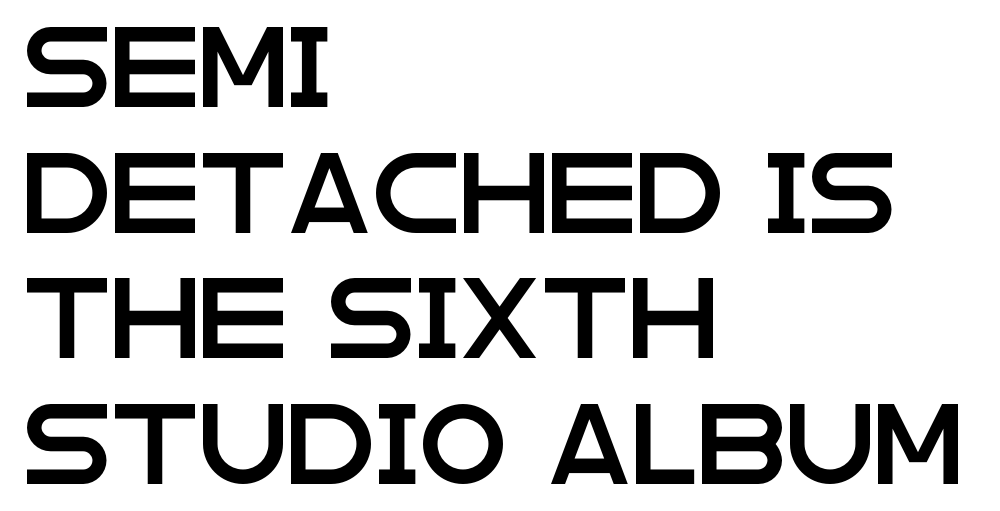
Normally led — the rows are evenly, conventionally spaced. The area under the type is left untouched. Vertical strokes here are truly vertical. Note the varied advance widths — an 'i' is clearly narrower than an 'm'. Teacher's note: observe the even left margin — that is flush-left alignment. Glyph-to-glyph distance matches everyday printed text.
